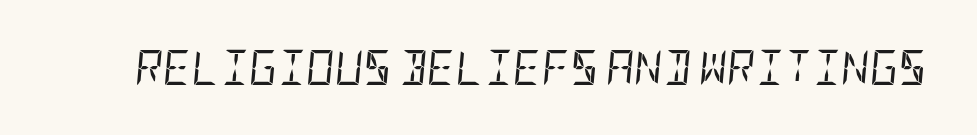
Q: Is the text bold? A: No.
Q: Is the text italic (slanted)? A: Yes, it leans right by about 5 degrees.
Q: Is the text underlined? A: No.
Q: Is the spacing between letters normal or unusually wide? A: Normal.
Q: Width (condensed, normal, or wide)? A: Condensed.
Q: Stroke contrast? A: Low.
Q: x-height? A: Large.
